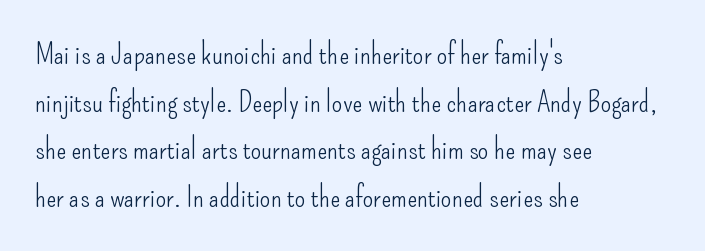
This rendering employs a face without finishing strokes, i.e., a sans-serif. Varying glyph widths throughout — classic text-font behaviour. The lines in this sample share a left origin and differ only in where they stop. The letterforms sit at book weight or below. These lines sit exactly where default settings would place them. Do the letters lean? They stand straight.
